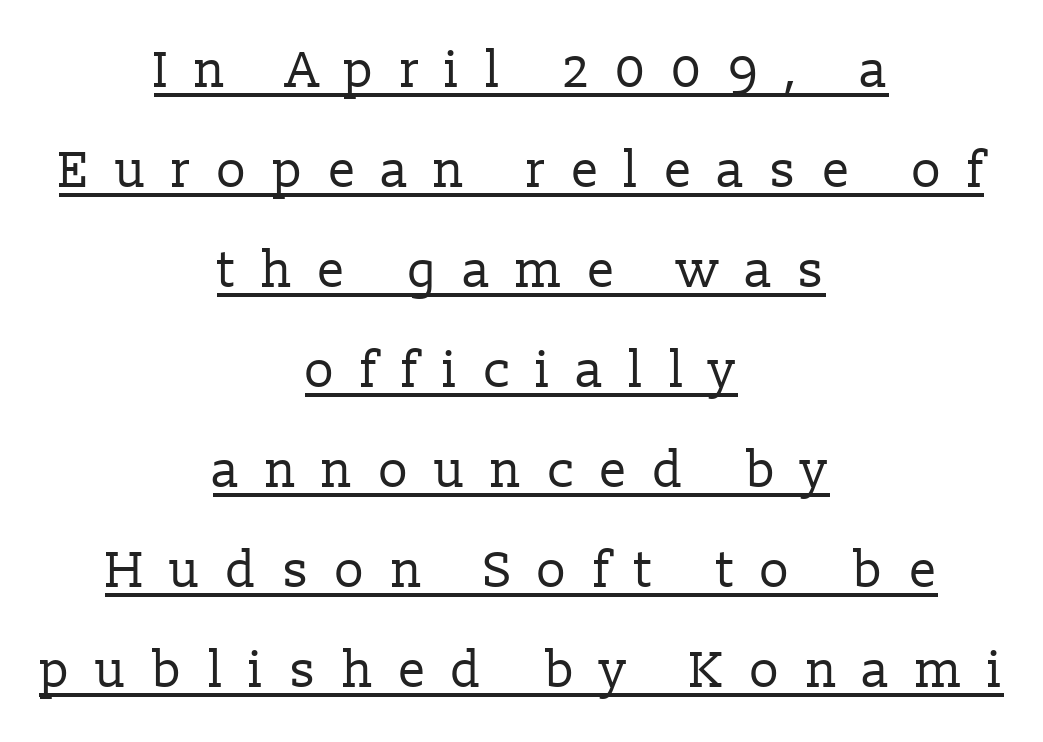
Q: Is the text bold? A: No.
Q: Is the text italic (slanted)? A: No, it is upright.
Q: Is the typeface a serif or a sans-serif typeface? A: Serif.
Q: Is the text underlined? A: Yes.
Q: How is the paragraph aligned? A: Centered.
Q: Is the spacing between letters normal or unusually wide? A: Unusually wide.
Q: Is the spacing between lines tight, normal or loose? A: Loose.
Q: Width (condensed, normal, or wide)? A: Normal.
Q: Stroke contrast? A: Low.
Q: x-height? A: Medium.
Q: Monospaced? A: No.
